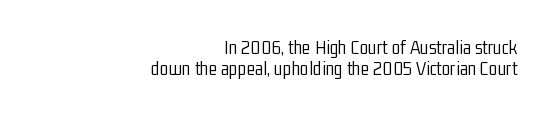
Q: Is the text bold? A: No.
Q: Is the text italic (slanted)? A: No, it is upright.
Q: Is the text underlined? A: No.
Q: How is the paragraph aligned? A: Right-aligned.
Q: Is the spacing between letters normal or unusually wide? A: Normal.
Q: Is the spacing between lines tight, normal or loose? A: Tight.
